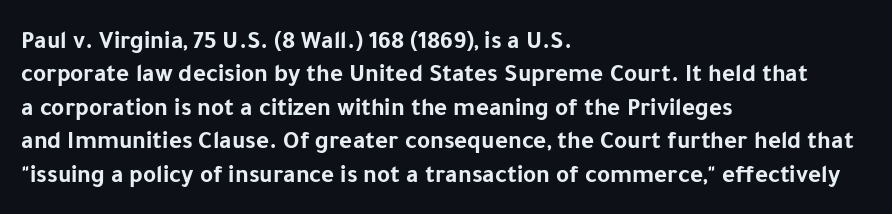
The image shows 25 px bold type, upright; set left-aligned, normal line spacing (1.34x), normal letter spacing, not underlined.
